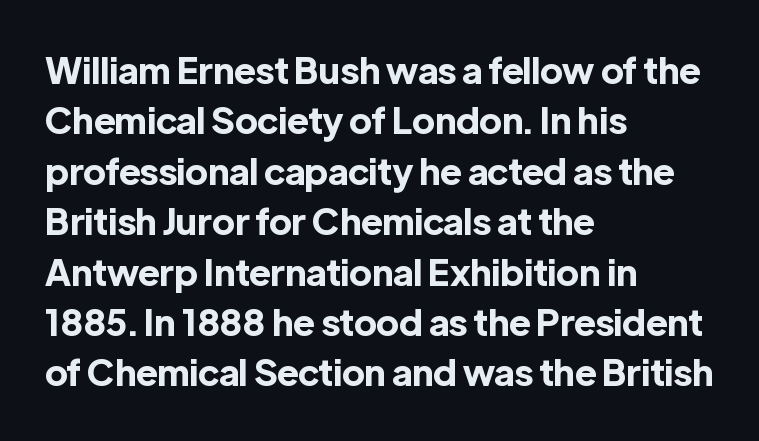
In terms of letterform style, serifs are entirely absent. The letters stand straight up with perfectly vertical stems. The text block is weighted toward the left margin, trailing off unevenly rightward. The passage shown is typed in a proportional face where columns would drift. Compared with typical paragraphs, the rows here are spaced about the same. Decoration check: the copy has no underline.
